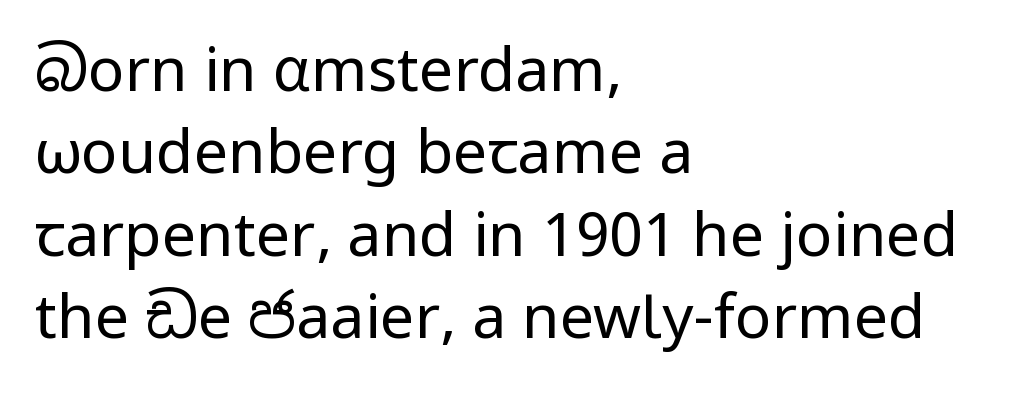
Q: Is the text bold? A: No.
Q: Is the text italic (slanted)? A: No, it is upright.
Q: Is the typeface a serif or a sans-serif typeface? A: Sans-serif.
Q: Is the text underlined? A: No.
Q: How is the paragraph aligned? A: Left-aligned.
Q: Is the spacing between letters normal or unusually wide? A: Normal.
Q: Is the spacing between lines tight, normal or loose? A: Normal.
Q: Width (condensed, normal, or wide)? A: Normal.
Q: Stroke contrast? A: Low.
Q: x-height? A: Medium.
Q: Monospaced? A: No.
